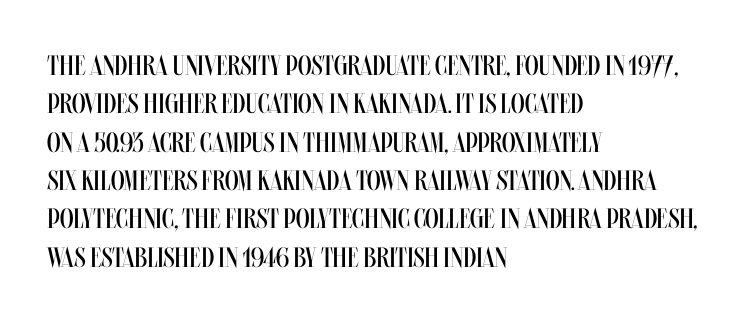
Q: Is the text bold? A: No.
Q: Is the text italic (slanted)? A: No, it is upright.
Q: Is the text underlined? A: No.
Q: How is the paragraph aligned? A: Left-aligned.
Q: Is the spacing between letters normal or unusually wide? A: Normal.
Q: Is the spacing between lines tight, normal or loose? A: Normal.
Q: Width (condensed, normal, or wide)? A: Condensed.
Q: Stroke contrast? A: Medium.
Q: x-height? A: Large.
Q: Monospaced? A: No.
